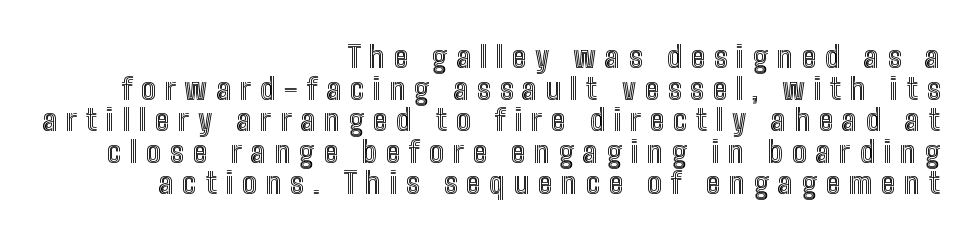
Q: Is the text italic (slanted)? A: No, it is upright.
Q: Is the text underlined? A: No.
Q: How is the paragraph aligned? A: Right-aligned.
Q: Is the spacing between letters normal or unusually wide? A: Unusually wide.
Q: Is the spacing between lines tight, normal or loose? A: Tight.
Q: Width (condensed, normal, or wide)? A: Condensed.
Q: x-height? A: Medium.
Q: Monospaced? A: No.
